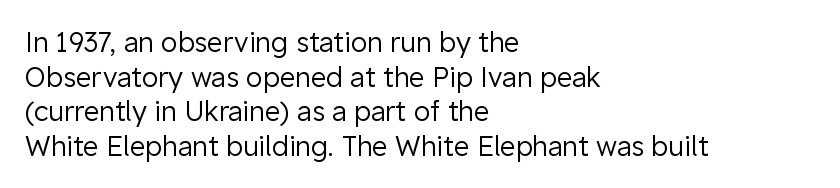
Q: Is the text bold? A: No.
Q: Is the text italic (slanted)? A: No, it is upright.
Q: Is the text underlined? A: No.
Q: How is the paragraph aligned? A: Left-aligned.
Q: Is the spacing between letters normal or unusually wide? A: Normal.
Q: Is the spacing between lines tight, normal or loose? A: Normal.
